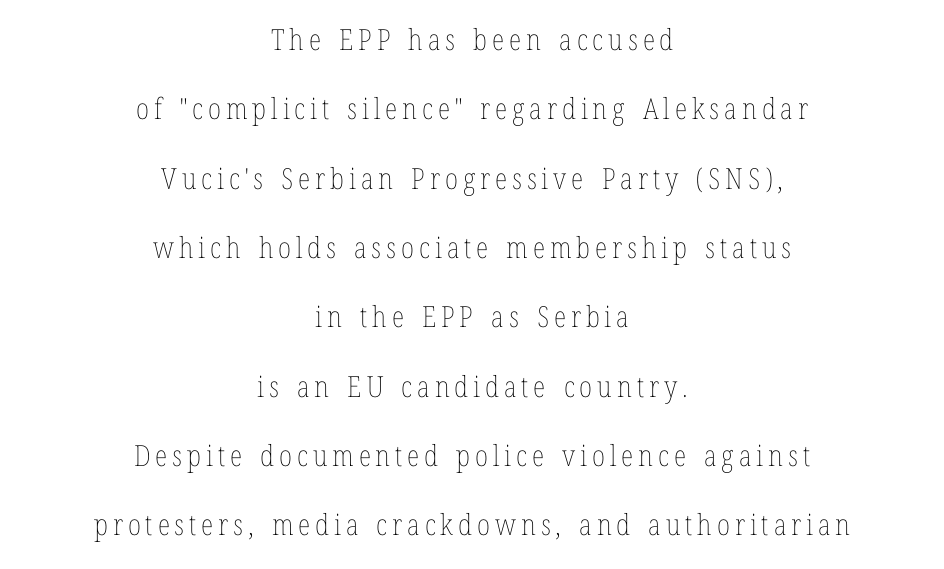
{"italic": "no", "bold": "no", "weight": "thin", "width": "condensed", "stroke_contrast": "low", "x_height": "medium", "monospaced": "no", "underline": "no", "align": "center", "line_spacing": "loose", "line_spacing_ratio": 2.39, "glyph_px": 29}
